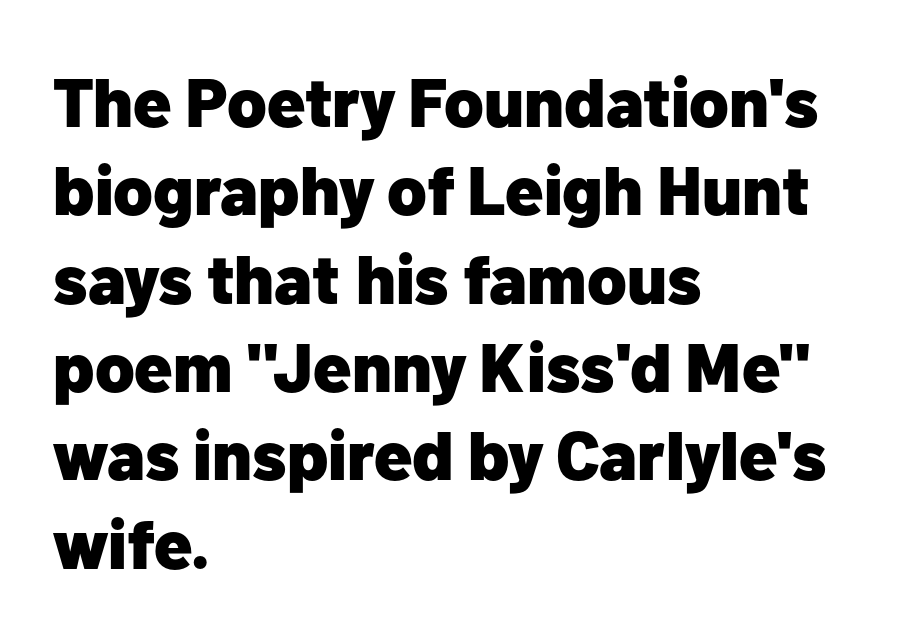
The image shows 69 px heavy sans-serif type, upright; set left-aligned, normal line spacing (1.28x), normal letter spacing, not underlined; low stroke contrast and a medium x-height.
